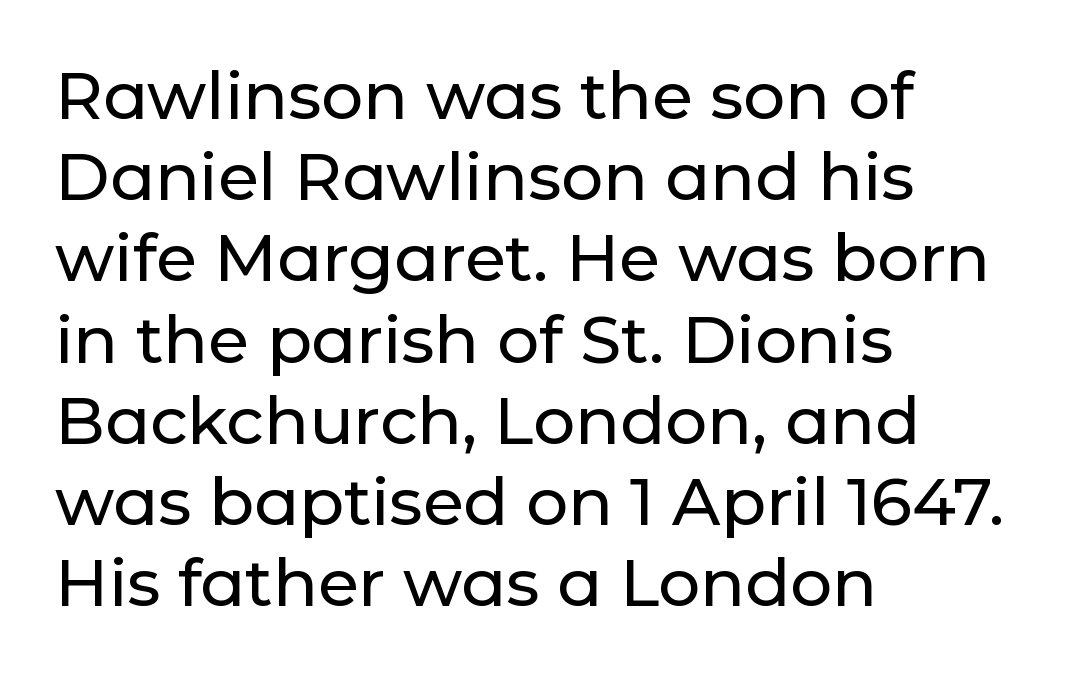
Q: Is the text italic (slanted)? A: No, it is upright.
Q: Is the typeface a serif or a sans-serif typeface? A: Sans-serif.
Q: Is the text underlined? A: No.
Q: How is the paragraph aligned? A: Left-aligned.
Q: Is the spacing between letters normal or unusually wide? A: Normal.
Q: Width (condensed, normal, or wide)? A: Normal.
Q: Stroke contrast? A: Low.
Q: x-height? A: Medium.
Q: Monospaced? A: No.
